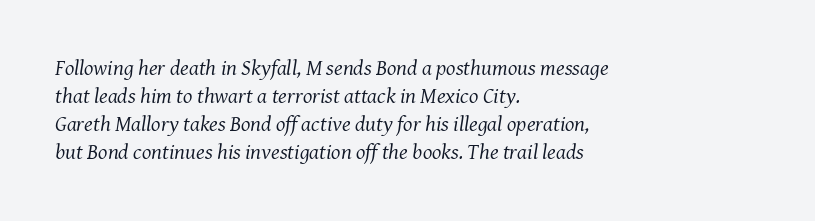
Quick note: italic. Letters have the restrained weight of plain body copy at most. The zone under the glyphs is completely vacant. How are the letters spaced? Ordinarily, with no added tracking.
